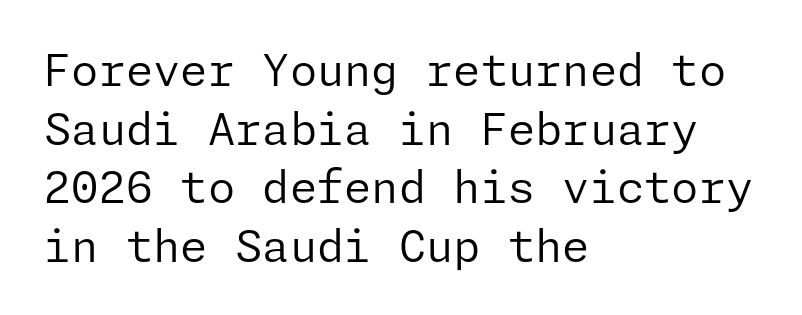
The image shows 44 px regular-weight sans-serif type, upright; set left-aligned, normal line spacing (1.33x), normal letter spacing, not underlined; low stroke contrast and a medium x-height.
